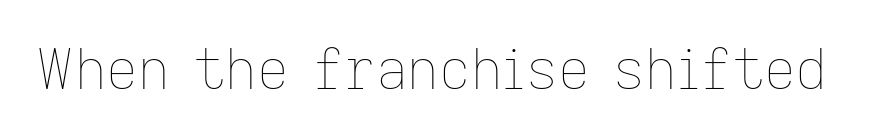
The image shows 55 px thin type, upright; set normal letter spacing, not underlined; low stroke contrast and a medium x-height.
